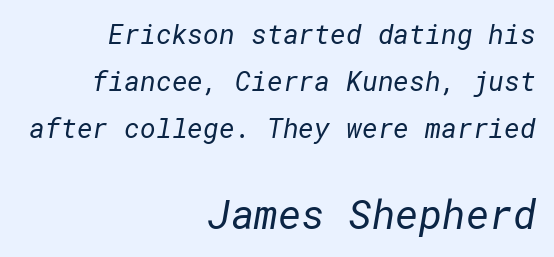
Q: Is the text bold? A: No.
Q: Is the typeface a serif or a sans-serif typeface? A: Sans-serif.
Q: Is the text underlined? A: No.
Q: How is the paragraph aligned? A: Right-aligned.
Q: Is the spacing between letters normal or unusually wide? A: Normal.
Q: Which block of text is set in a larger size, the first (top) or the second (bottom)? A: The second (bottom) one.
Q: Width (condensed, normal, or wide)? A: Normal.
Q: Stroke contrast? A: Low.
Q: x-height? A: Medium.
